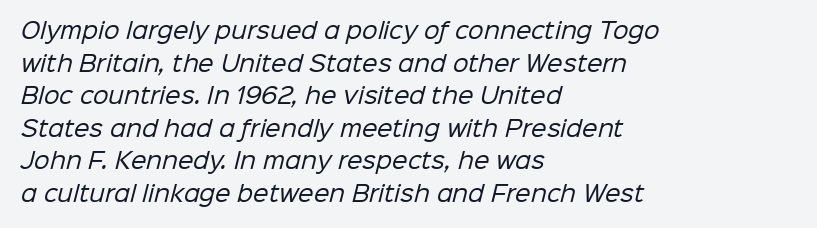
{"bold": "no", "underline": "no", "align": "left", "line_spacing": "normal", "line_spacing_ratio": 1.48, "letter_spacing": "normal", "letter_spacing_em": 0.0, "glyph_px": 22}
